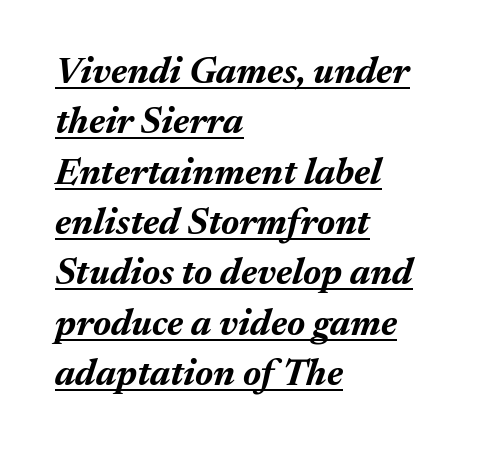
Q: Is the text bold? A: Yes.
Q: Is the text italic (slanted)? A: Yes, it leans right by about 17 degrees.
Q: Is the text underlined? A: Yes.
Q: How is the paragraph aligned? A: Left-aligned.
Q: Is the spacing between letters normal or unusually wide? A: Normal.
Q: Is the spacing between lines tight, normal or loose? A: Normal.
Q: Width (condensed, normal, or wide)? A: Normal.
Q: Stroke contrast? A: Medium.
Q: x-height? A: Medium.
Q: Monospaced? A: No.
